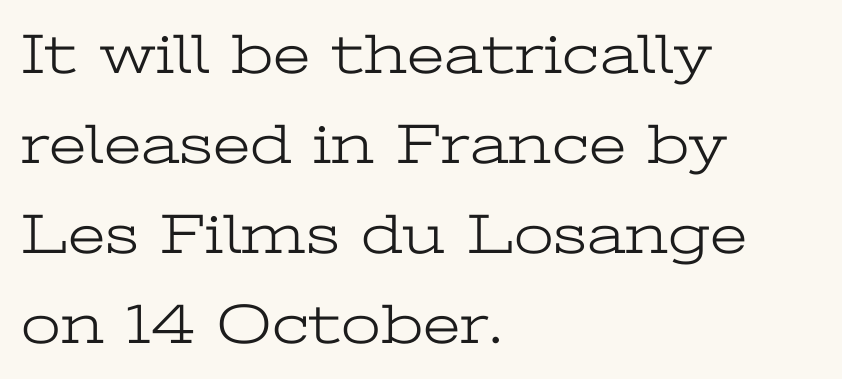
The image shows 57 px light, wide serif type, upright; set left-aligned, normal line spacing (1.58x), normal letter spacing, not underlined; low stroke contrast and a medium x-height.
